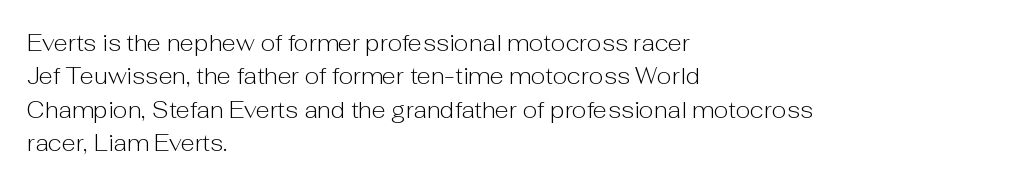
{"italic": "no", "bold": "no", "underline": "no", "align": "left", "line_spacing": "normal", "line_spacing_ratio": 1.45, "letter_spacing": "normal", "letter_spacing_em": 0.0, "glyph_px": 23}
